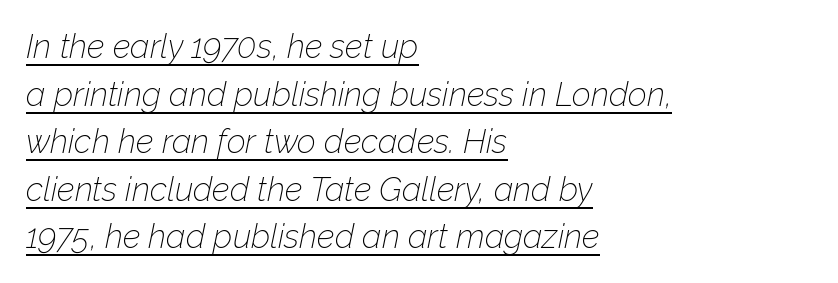
A baseline rule has been typeset under these characters. Tracking value appears to be zero — textbook default spacing. Is the type heavy? It reads as light-to-regular instead. The axis of the letterforms is tilted away from vertical.
